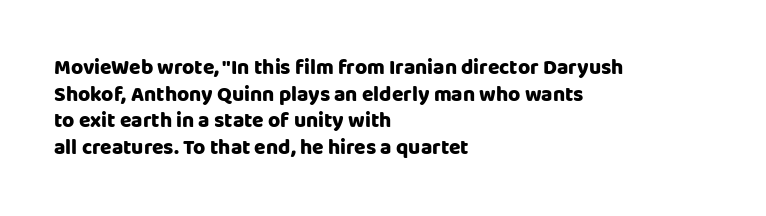
Q: Is the text italic (slanted)? A: No, it is upright.
Q: Is the text underlined? A: No.
Q: How is the paragraph aligned? A: Left-aligned.
Q: Is the spacing between letters normal or unusually wide? A: Normal.
Q: Is the spacing between lines tight, normal or loose? A: Normal.
